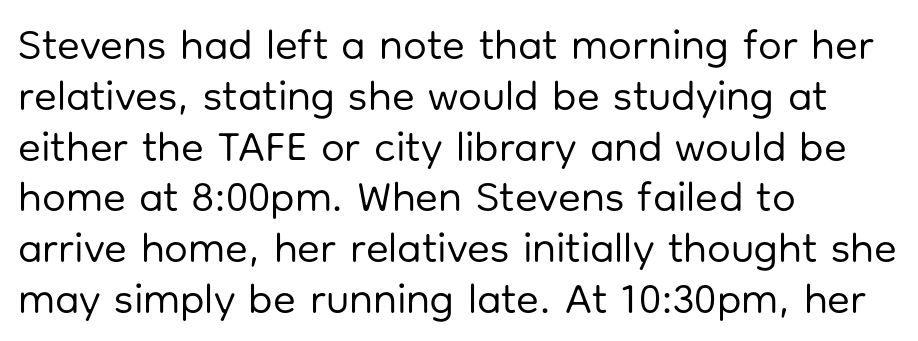
{"serif": "no", "italic": "no", "bold": "no", "weight": "regular", "width": "normal", "stroke_contrast": "low", "x_height": "medium", "monospaced": "no", "underline": "no", "align": "left", "line_spacing_ratio": 1.21, "letter_spacing": "normal", "letter_spacing_em": 0.0, "glyph_px": 42}
